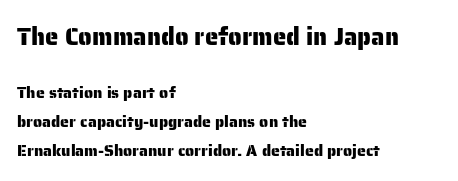
Each line starts at the same left margin while the right side varies. Is the letter spacing exaggerated? No — it looks like the ordinary default. Of the two passages, the one on top uses the larger point size. A bare baseline throughout the passage. This is the regular roman posture of the typeface.
